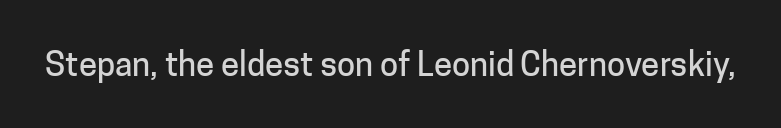
Q: Is the text italic (slanted)? A: No, it is upright.
Q: Is the typeface a serif or a sans-serif typeface? A: Sans-serif.
Q: Is the text underlined? A: No.
Q: Is the spacing between letters normal or unusually wide? A: Normal.
Q: Width (condensed, normal, or wide)? A: Normal.
Q: Stroke contrast? A: Low.
Q: x-height? A: Medium.
Q: Monospaced? A: No.
